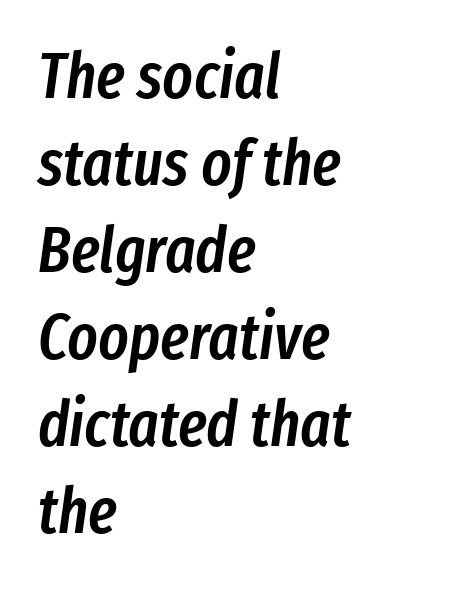
{"italic": "yes", "lean": "right", "slant_degrees": 8, "bold": "semi", "weight": "semibold", "width": "condensed", "stroke_contrast": "low", "x_height": "medium", "monospaced": "no", "underline": "no", "align": "left", "line_spacing": "normal", "line_spacing_ratio": 1.36, "letter_spacing": "normal", "letter_spacing_em": 0.0, "glyph_px": 64}
